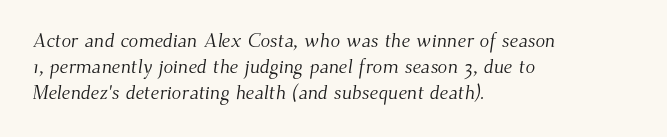
{"bold": "no", "underline": "no", "align": "left", "line_spacing": "normal", "line_spacing_ratio": 1.29, "letter_spacing": "normal", "letter_spacing_em": 0.0, "glyph_px": 20}
